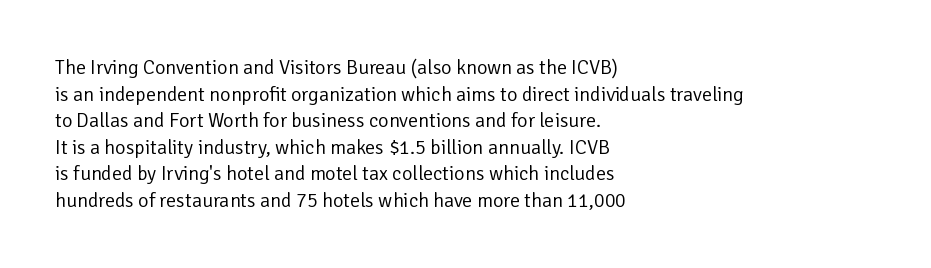
The image shows 20 px text type, upright; set left-aligned, normal line spacing (1.33x), normal letter spacing, not underlined.
